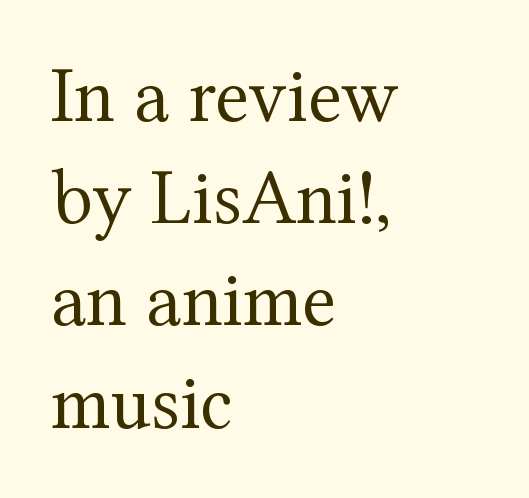
The image shows 78 px regular-weight serif type, upright; set left-aligned, normal line spacing (1.31x), normal letter spacing, not underlined; medium stroke contrast and a medium x-height.
